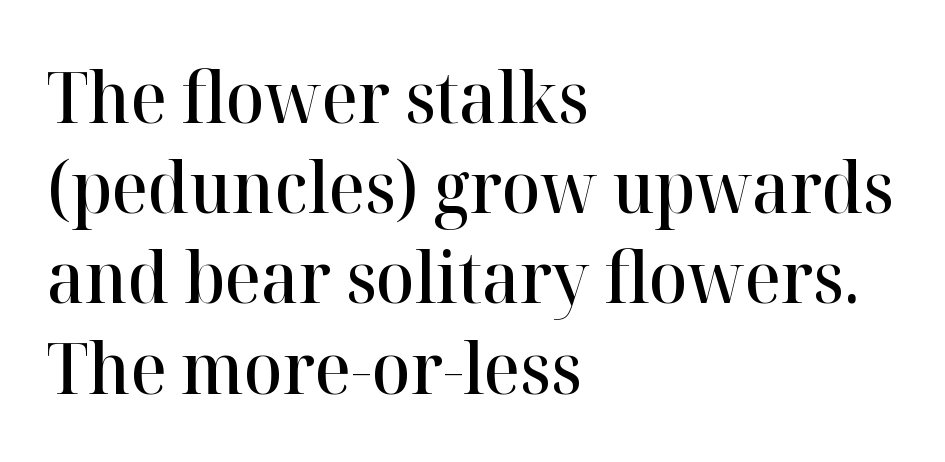
The image shows 71 px semibold serif type, upright; set left-aligned, normal line spacing (1.27x), normal letter spacing, not underlined; high stroke contrast and a medium x-height.
